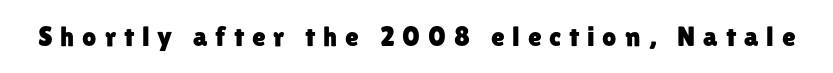
The image shows 28 px sans-serif type, upright; set unusually wide letter spacing (+0.28 em), not underlined; low stroke contrast and a medium x-height.
